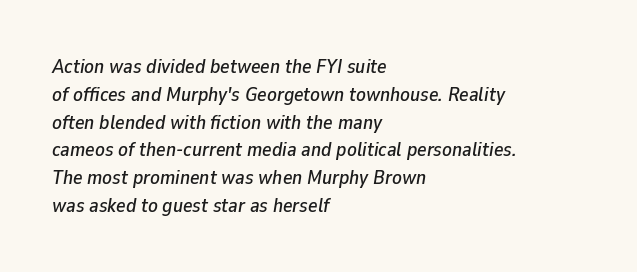
Q: Is the text italic (slanted)? A: Yes, it leans right by about 9 degrees.
Q: Is the text underlined? A: No.
Q: How is the paragraph aligned? A: Left-aligned.
Q: Is the spacing between letters normal or unusually wide? A: Normal.
Q: Is the spacing between lines tight, normal or loose? A: Normal.
